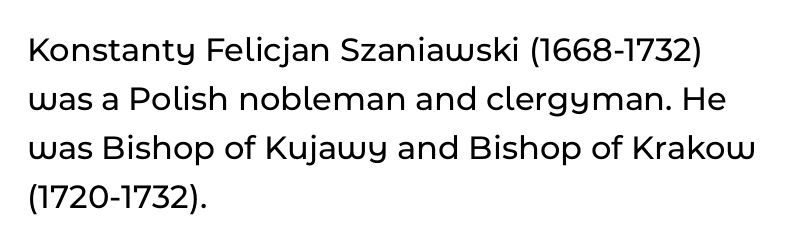
Nope, not italic — everything's standing straight. In terms of leading, this rendering sits right in the middle. Lines of text with bare space underneath. Each letter's strokes conclude bluntly, with no projecting serifs. Casual observation: everything's shoved over to the left. Character widths vary here, with narrow letters taking less room than wide ones.
